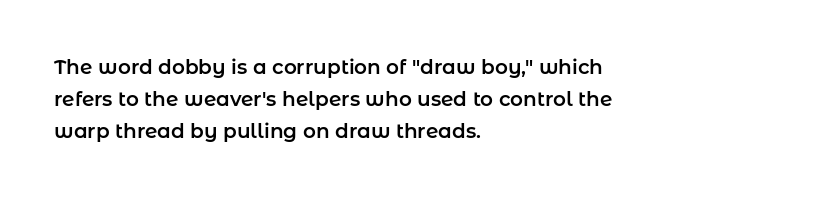
{"italic": "no", "underline": "no", "align": "left", "line_spacing": "normal", "line_spacing_ratio": 1.59, "letter_spacing": "normal", "letter_spacing_em": 0.0, "glyph_px": 20}
